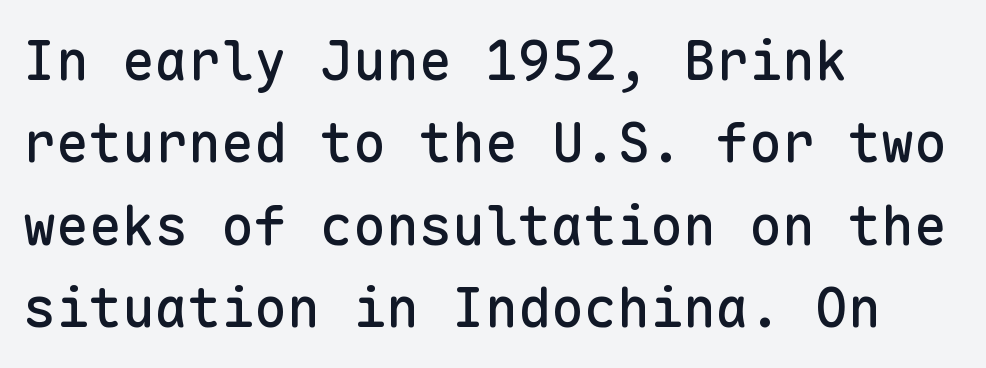
Q: Is the text italic (slanted)? A: No, it is upright.
Q: Is the typeface a serif or a sans-serif typeface? A: Sans-serif.
Q: Is the text underlined? A: No.
Q: How is the paragraph aligned? A: Left-aligned.
Q: Is the spacing between letters normal or unusually wide? A: Normal.
Q: Is the spacing between lines tight, normal or loose? A: Normal.
Q: Width (condensed, normal, or wide)? A: Normal.
Q: Stroke contrast? A: Low.
Q: x-height? A: Medium.
Q: Monospaced? A: Yes.
